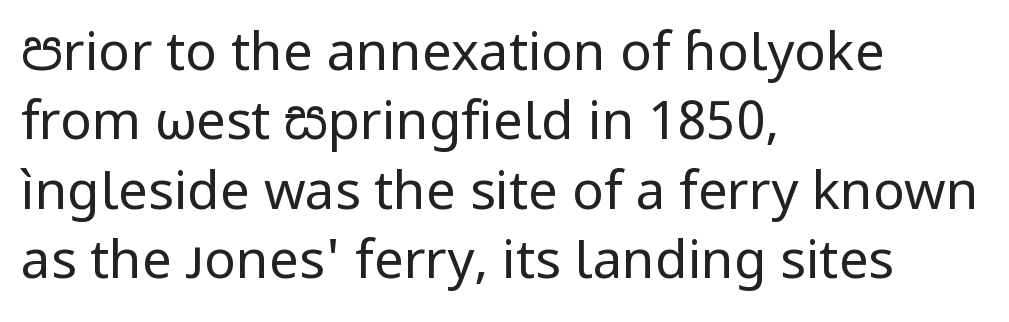
{"serif": "no", "italic": "no", "bold": "no", "weight": "regular", "width": "normal", "stroke_contrast": "low", "x_height": "medium", "monospaced": "no", "underline": "no", "align": "left", "line_spacing": "normal", "line_spacing_ratio": 1.31, "letter_spacing": "normal", "letter_spacing_em": 0.0, "glyph_px": 53}
